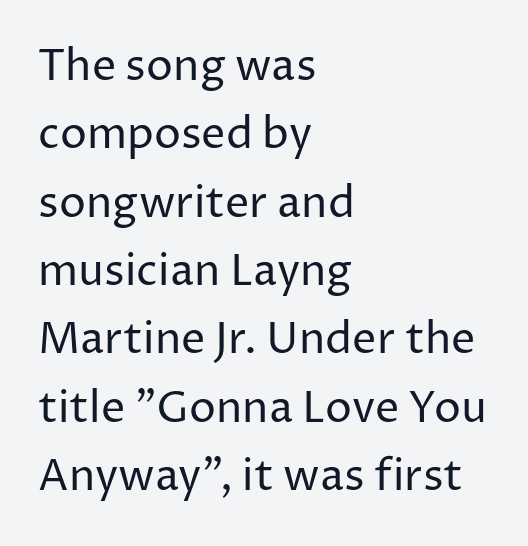
The image shows 43 px regular-weight sans-serif type, upright; set left-aligned, normal line spacing (1.59x), normal letter spacing, not underlined; low stroke contrast and a medium x-height.
